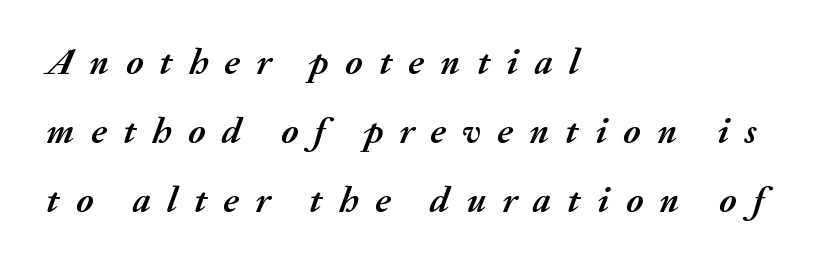
The image shows 37 px semibold type, italic (leaning right); set left-aligned, line spacing 1.87x, unusually wide letter spacing (+0.44 em), not underlined; medium stroke contrast and a medium x-height.
